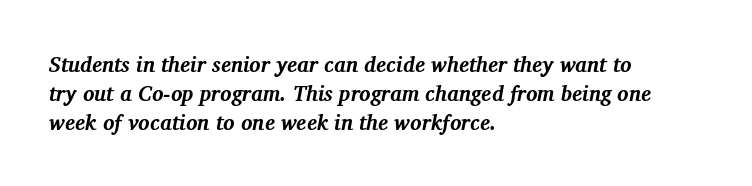
{"italic": "yes", "lean": "right", "slant_degrees": 11, "bold": "yes", "underline": "no", "align": "left", "line_spacing": "normal", "line_spacing_ratio": 1.39, "letter_spacing": "normal", "letter_spacing_em": 0.0, "glyph_px": 21}
